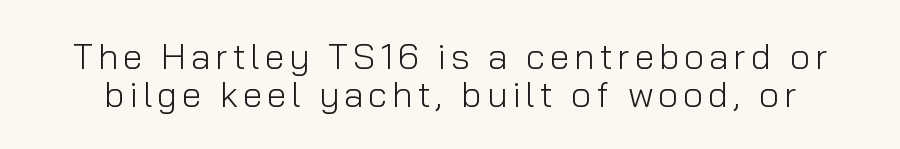
{"serif": "no", "italic": "no", "bold": "no", "weight": "light", "width": "normal", "stroke_contrast": "low", "x_height": "medium", "monospaced": "no", "underline": "no", "line_spacing": "tight", "line_spacing_ratio": 1.05, "glyph_px": 36}
